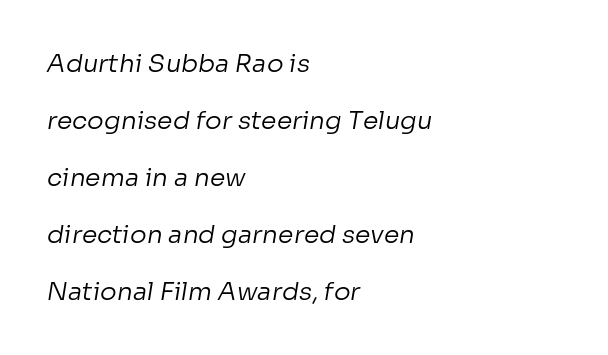
Does extra space separate the letters? No, they use regular spacing. The paragraph has a hard left edge and a soft right edge. The weight tops out at a normal text grade. Honestly, there is no underline to notice here at all.
